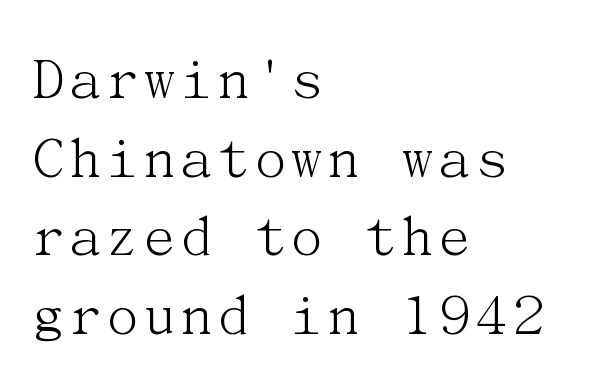
Q: Is the text bold? A: No.
Q: Is the text italic (slanted)? A: No, it is upright.
Q: Is the typeface a serif or a sans-serif typeface? A: Serif.
Q: Is the text underlined? A: No.
Q: How is the paragraph aligned? A: Left-aligned.
Q: Is the spacing between letters normal or unusually wide? A: Normal.
Q: Is the spacing between lines tight, normal or loose? A: Normal.
Q: Width (condensed, normal, or wide)? A: Normal.
Q: Stroke contrast? A: Medium.
Q: x-height? A: Medium.
